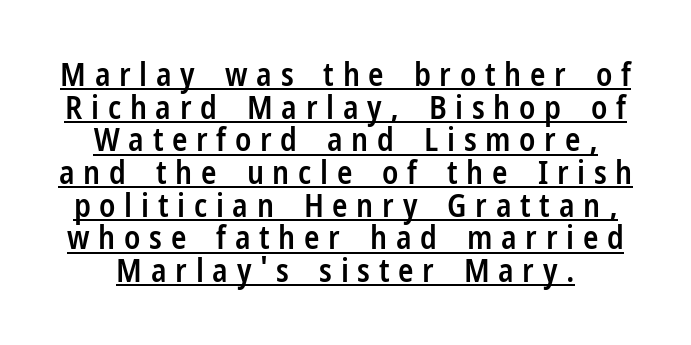
The letters advance in unequal steps, a hallmark of proportional type. Vertically, the passage feels compressed, each row crowding the next. Each line of the rendering has a horizontal stroke beneath the glyphs. Serifs: no, the terminals of the letterforms are clean. Substantial extra tracking has been applied to these lines. The letters stand upright; this is a roman face.
